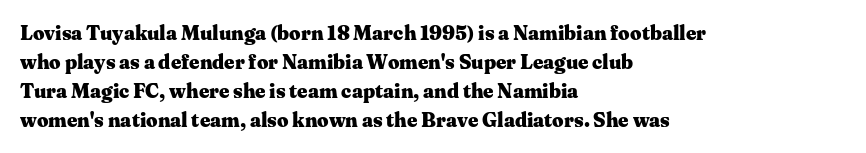
The image shows 20 px bold type, upright; set left-aligned, normal line spacing (1.45x), normal letter spacing, not underlined.
